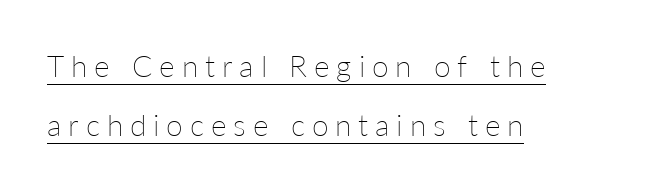
Q: Is the text bold? A: No.
Q: Is the text italic (slanted)? A: No, it is upright.
Q: Is the text underlined? A: Yes.
Q: How is the paragraph aligned? A: Left-aligned.
Q: Is the spacing between letters normal or unusually wide? A: Unusually wide.
Q: Is the spacing between lines tight, normal or loose? A: Loose.
Q: Width (condensed, normal, or wide)? A: Normal.
Q: Stroke contrast? A: Low.
Q: x-height? A: Medium.
Q: Monospaced? A: No.
